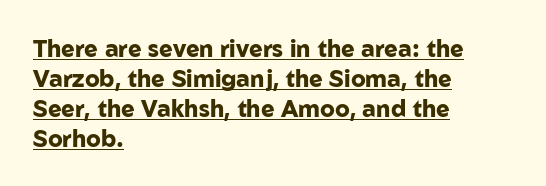
A student would call this left alignment; a typographer would say flush left, rag right. A full-strength bold gives these letters their thick strokes. This sample keeps an unexceptional amount of space between lines. Italic: no, the glyphs are upright roman. Underline: present.
